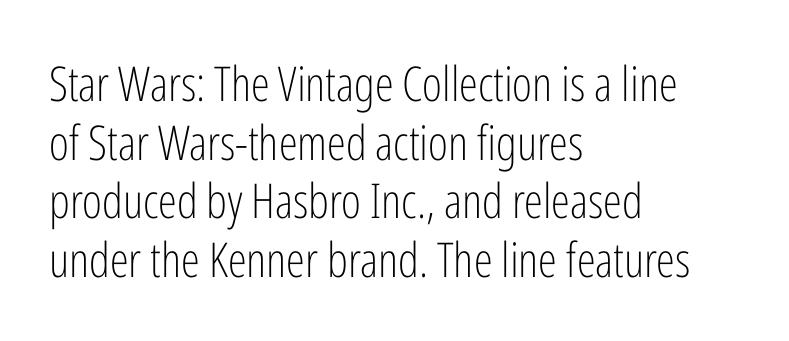
The image shows 48 px light, condensed sans-serif type, upright; set left-aligned, line spacing 1.22x, normal letter spacing, not underlined; low stroke contrast and a medium x-height.
